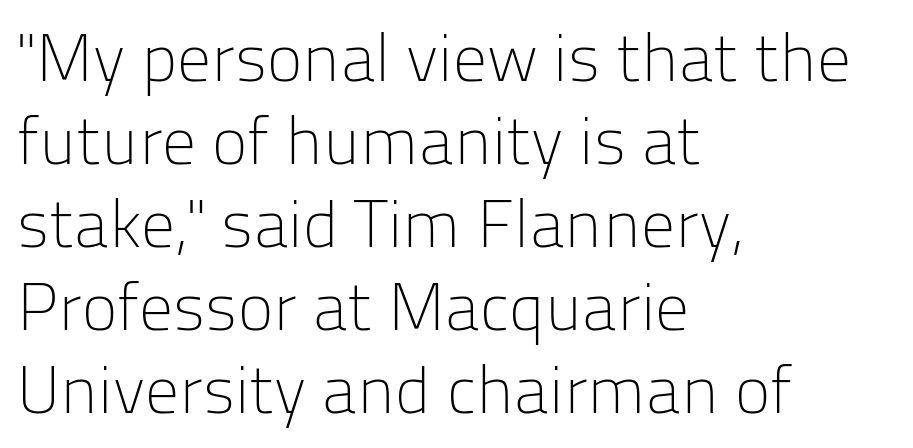
{"serif": "no", "italic": "no", "bold": "no", "weight": "light", "width": "normal", "stroke_contrast": "low", "x_height": "medium", "monospaced": "no", "underline": "no", "align": "left", "line_spacing_ratio": 1.24, "letter_spacing": "normal", "letter_spacing_em": 0.0, "glyph_px": 67}
